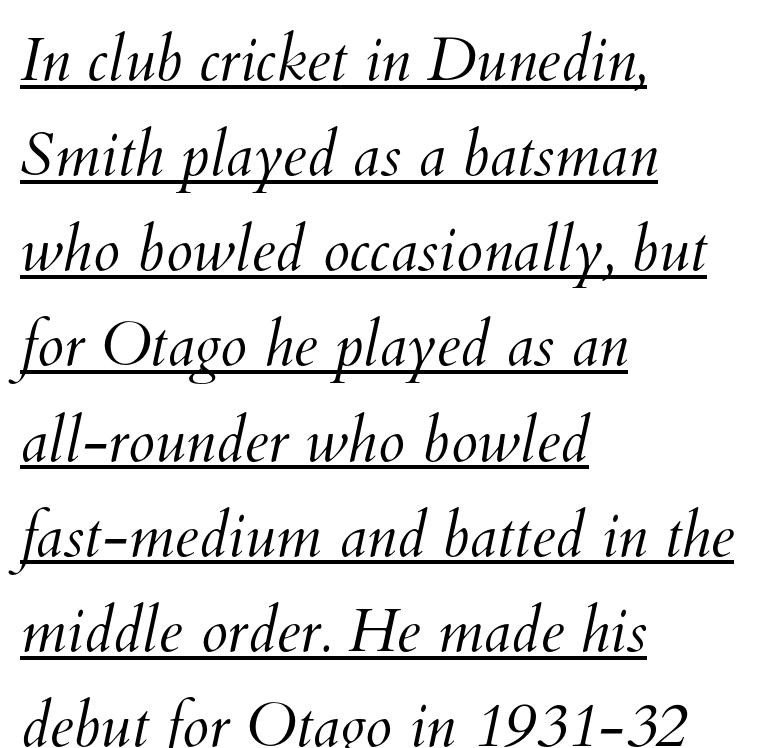
{"bold": "no", "weight": "light", "width": "normal", "stroke_contrast": "medium", "x_height": "small", "monospaced": "no", "underline": "yes", "align": "left", "line_spacing": "normal", "line_spacing_ratio": 1.56, "letter_spacing": "normal", "letter_spacing_em": 0.0, "glyph_px": 61}
